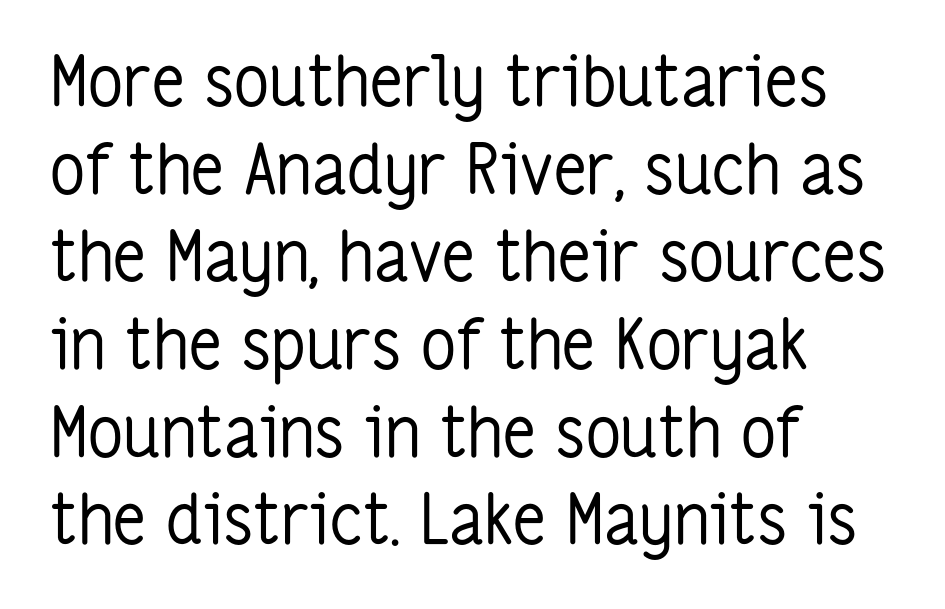
Do the characters align in a grid? No, the font is proportional. Vertical stems look standard width or narrower in stroke. Type without underlining. The typography opts for an upright posture over an oblique one.
